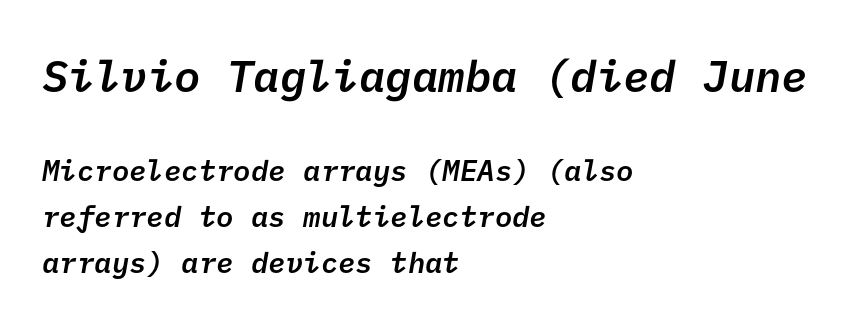
Look at the glyph heights: the upper group is clearly the bigger setting. Evenly set lines give the paragraph a standard silhouette. The gap between lines stays unmarked. No extra tracking has been applied to these lines. The passage is arranged the way most books set body copy — flush left.
